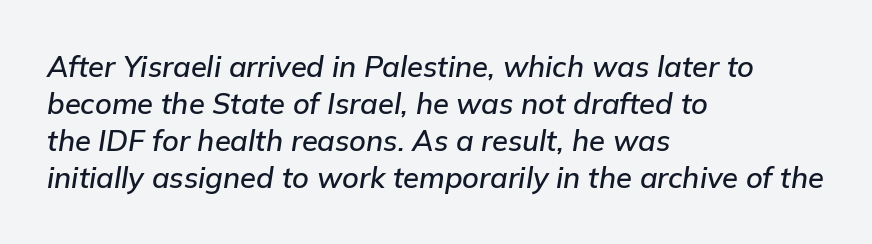
{"italic": "yes", "lean": "right", "slant_degrees": 9, "width": "normal", "stroke_contrast": "low", "x_height": "medium", "monospaced": "no", "underline": "no", "align": "left", "line_spacing": "normal", "line_spacing_ratio": 1.28, "letter_spacing": "normal", "letter_spacing_em": 0.0, "glyph_px": 29}
